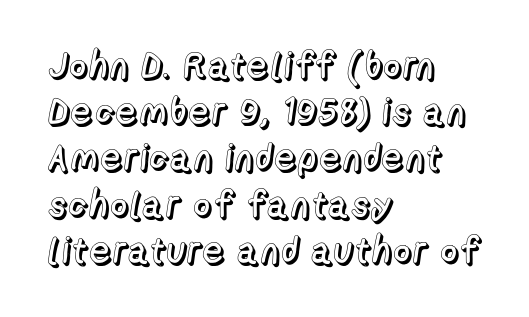
The image shows 37 px text type; set left-aligned, normal line spacing (1.25x), normal letter spacing, not underlined; a medium x-height.
